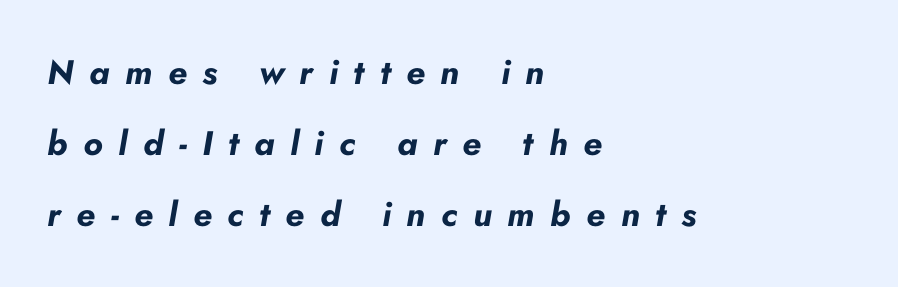
{"italic": "yes", "lean": "right", "slant_degrees": 10, "bold": "yes", "weight": "bold", "width": "normal", "stroke_contrast": "low", "x_height": "small", "monospaced": "no", "underline": "no", "align": "left", "line_spacing": "loose", "line_spacing_ratio": 2.09, "letter_spacing": "wide", "letter_spacing_em": 0.46, "glyph_px": 34}
